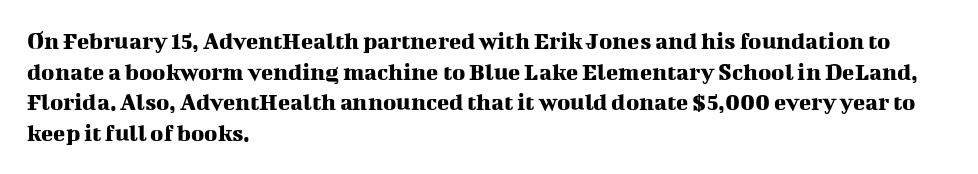
Which margin do the lines hug? The left one — the right edge is uneven. Bare-footed words on every line. Here the glyphs are tracked normally, forming tight word shapes. Does the lettering tilt? It doesn't — this is upright.
